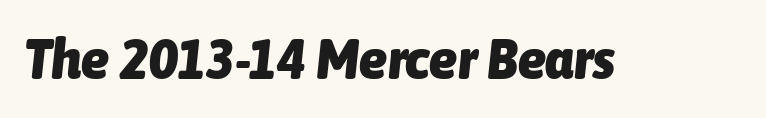
These lines were composed using italics. Clear beneath every line of the passage. Stroke thickness is high; the sample reads as a true bold. Each word holds together tightly as a unit, with standard inter-letter gaps. Note the varied advance widths — an 'i' is clearly narrower than an 'm'.
